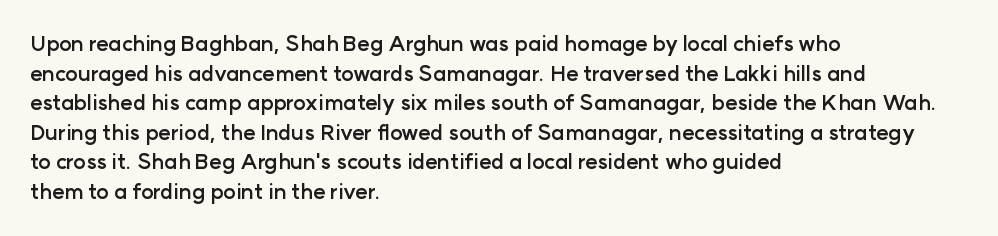
{"italic": "no", "bold": "yes", "underline": "no", "align": "left", "line_spacing": "normal", "line_spacing_ratio": 1.41, "letter_spacing": "normal", "letter_spacing_em": 0.0, "glyph_px": 21}
